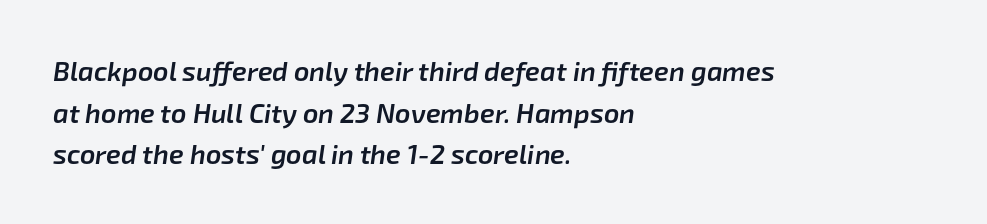
The image shows 27 px text type, italic (leaning right); set left-aligned, normal line spacing (1.54x), normal letter spacing, not underlined.
